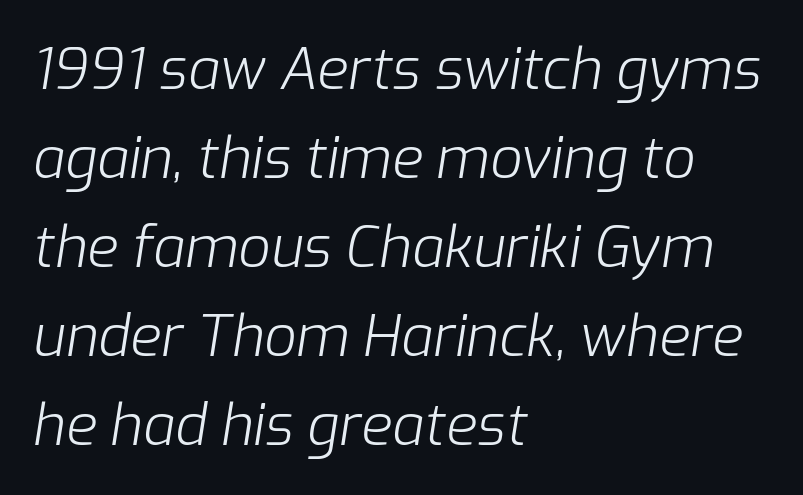
The space between consecutive lines is moderate. What stands out about the letter spacing? Nothing — it is the standard amount. Note the varied advance widths — an 'i' is clearly narrower than an 'm'. Line starts are locked; line ends wander. The zone under the glyphs is completely vacant.
